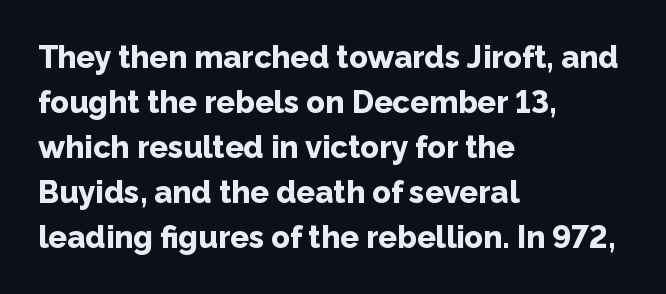
{"serif": "no", "italic": "no", "bold": "yes", "weight": "bold", "width": "normal", "stroke_contrast": "low", "x_height": "medium", "monospaced": "no", "underline": "no", "align": "left", "line_spacing": "normal", "line_spacing_ratio": 1.45, "letter_spacing": "normal", "letter_spacing_em": 0.0, "glyph_px": 31}
